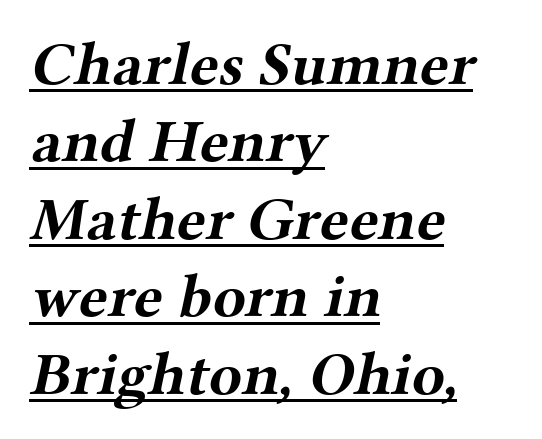
Q: Is the text bold? A: Yes.
Q: Is the typeface a serif or a sans-serif typeface? A: Serif.
Q: Is the text underlined? A: Yes.
Q: How is the paragraph aligned? A: Left-aligned.
Q: Is the spacing between letters normal or unusually wide? A: Normal.
Q: Is the spacing between lines tight, normal or loose? A: Normal.
Q: Width (condensed, normal, or wide)? A: Wide.
Q: Stroke contrast? A: Medium.
Q: x-height? A: Medium.
Q: Monospaced? A: No.
